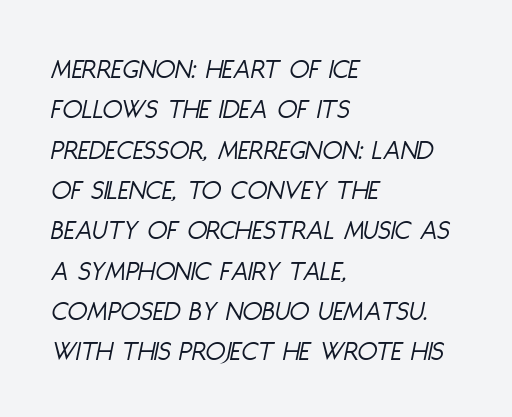
{"italic": "yes", "lean": "right", "slant_degrees": 11, "bold": "no", "weight": "light", "width": "condensed", "stroke_contrast": "low", "x_height": "large", "monospaced": "no", "underline": "no", "align": "left", "line_spacing": "normal", "line_spacing_ratio": 1.39, "letter_spacing": "normal", "letter_spacing_em": 0.0, "glyph_px": 29}
